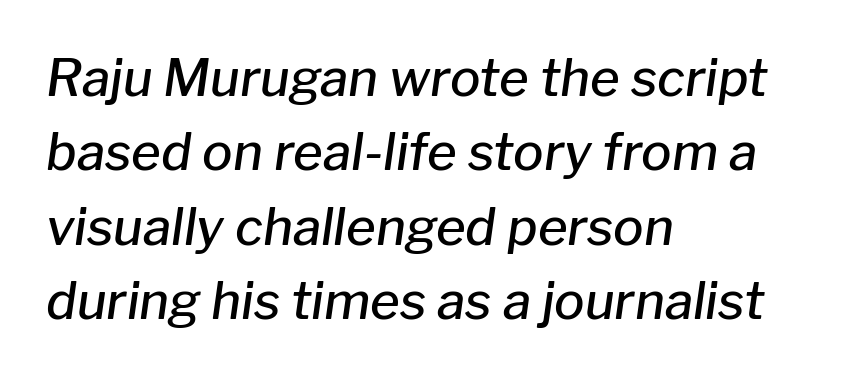
The image shows 51 px semibold type, italic (leaning right); set left-aligned, normal line spacing (1.46x), normal letter spacing, not underlined; low stroke contrast and a medium x-height.
